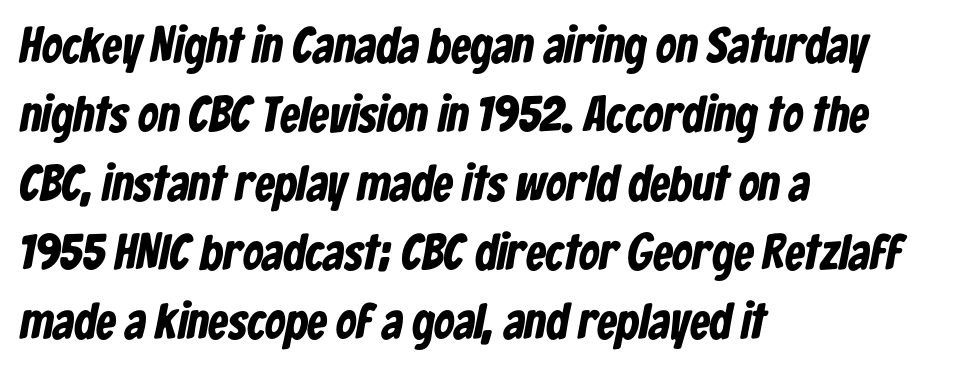
What's the leading like? Ordinary, nothing unusual. The font is running at its bold setting. Left-aligned paragraph, ragged on the right. In terms of letterspacing, this is plain default setting.
